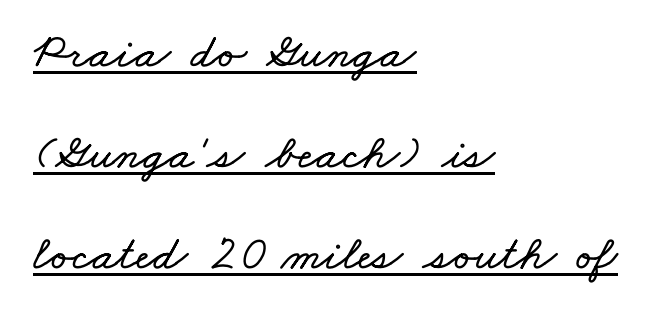
{"width": "wide", "stroke_contrast": "low", "x_height": "small", "monospaced": "no", "underline": "yes", "align": "left", "line_spacing": "loose", "line_spacing_ratio": 2.06, "letter_spacing": "normal", "letter_spacing_em": 0.0, "glyph_px": 49}
